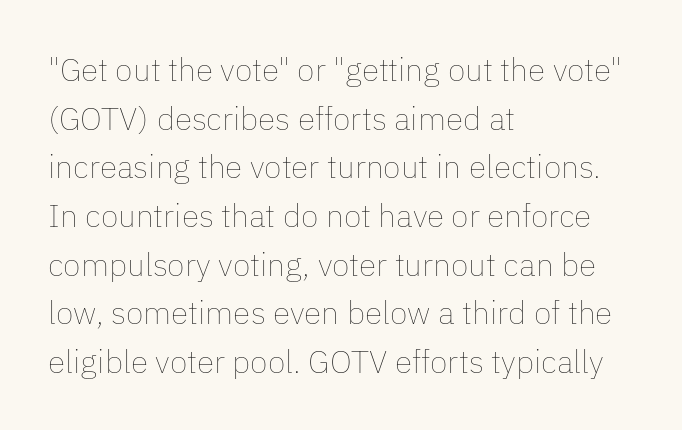
{"italic": "no", "bold": "no", "weight": "thin", "width": "normal", "stroke_contrast": "low", "x_height": "medium", "monospaced": "no", "underline": "no", "align": "left", "line_spacing": "normal", "line_spacing_ratio": 1.52, "letter_spacing": "normal", "letter_spacing_em": 0.0, "glyph_px": 32}
